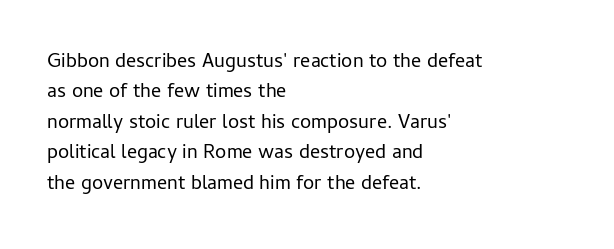
The typesetting does not lean heavy: it is not bold. Words appear dense and cohesive because spacing is normal. Every character sits straight up, as roman type does. What's the leading like? Ordinary, nothing unusual. Glance below the letters and you will spot only blank space.
